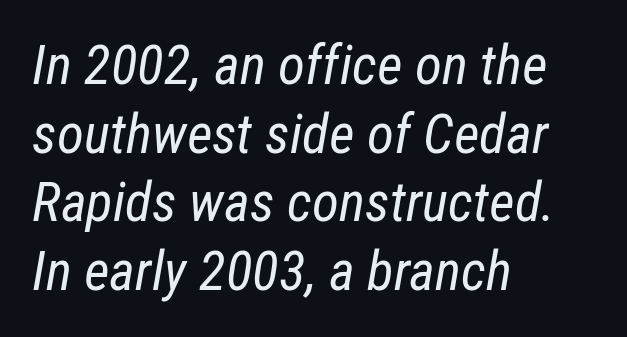
Q: Is the text bold? A: No.
Q: Is the text italic (slanted)? A: Yes, it leans right by about 12 degrees.
Q: Is the text underlined? A: No.
Q: How is the paragraph aligned? A: Left-aligned.
Q: Is the spacing between letters normal or unusually wide? A: Normal.
Q: Is the spacing between lines tight, normal or loose? A: Normal.
Q: Width (condensed, normal, or wide)? A: Condensed.
Q: Stroke contrast? A: Low.
Q: x-height? A: Medium.
Q: Monospaced? A: No.
